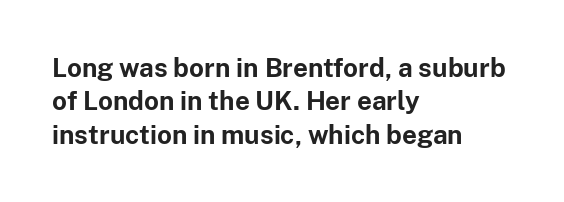
Q: Is the text bold? A: Yes.
Q: Is the text italic (slanted)? A: No, it is upright.
Q: Is the text underlined? A: No.
Q: How is the paragraph aligned? A: Left-aligned.
Q: Is the spacing between letters normal or unusually wide? A: Normal.
Q: Is the spacing between lines tight, normal or loose? A: Normal.
